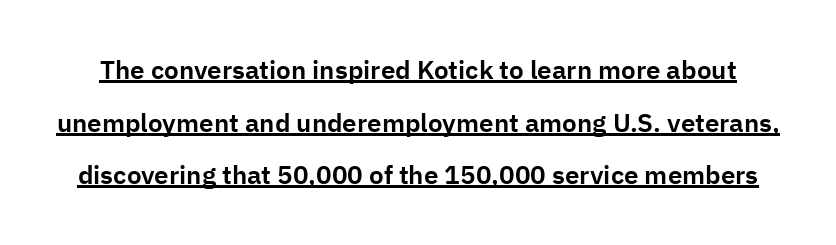
Each word holds together tightly as a unit, with standard inter-letter gaps. Posture: vertical. Line spacing here is loose. The glyphs are accompanied by a horizontal stroke just below them.
